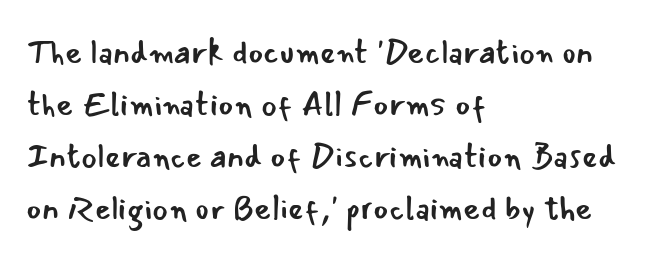
Layout note: lines flush left. This is the regular roman posture of the typeface. The letters advance in unequal steps, a hallmark of proportional type. This sample keeps an unexceptional amount of space between lines. To sum up the face: it is a sans, with no serifs.
